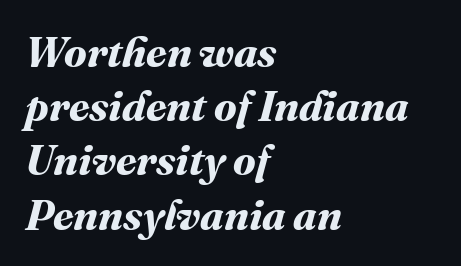
The image shows 42 px bold type; set left-aligned, normal line spacing (1.29x), normal letter spacing, not underlined; medium stroke contrast and a medium x-height.
